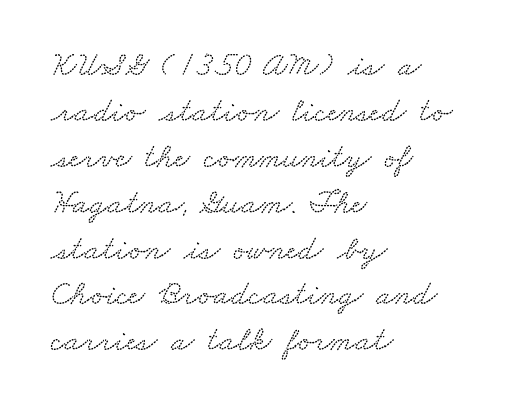
Q: Is the typeface a serif or a sans-serif typeface? A: Serif.
Q: Is the text underlined? A: No.
Q: How is the paragraph aligned? A: Left-aligned.
Q: Is the spacing between letters normal or unusually wide? A: Normal.
Q: Is the spacing between lines tight, normal or loose? A: Normal.
Q: Width (condensed, normal, or wide)? A: Wide.
Q: Stroke contrast? A: Medium.
Q: x-height? A: Small.
Q: Monospaced? A: No.
